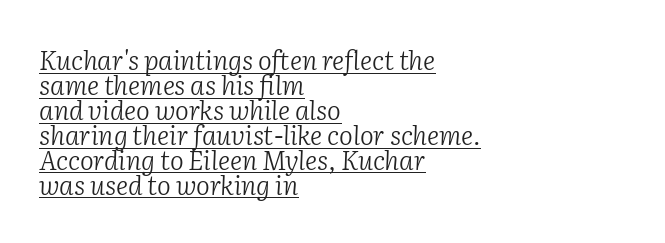
{"italic": "yes", "lean": "right", "slant_degrees": 2, "bold": "no", "underline": "yes", "align": "left", "line_spacing": "tight", "line_spacing_ratio": 0.96, "letter_spacing": "normal", "letter_spacing_em": 0.0, "glyph_px": 26}
